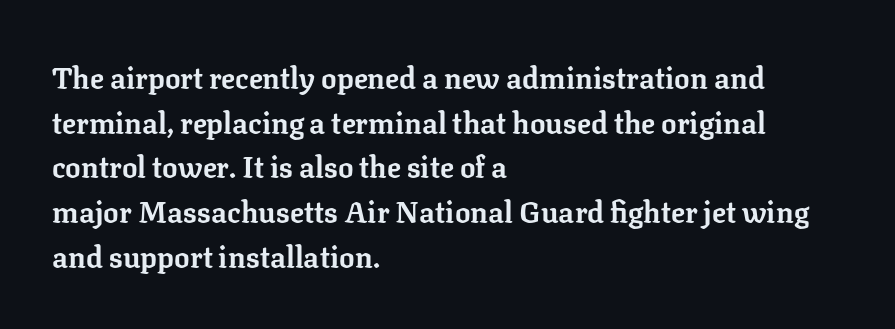
{"serif": "yes", "italic": "no", "bold": "yes", "weight": "bold", "width": "normal", "stroke_contrast": "low", "x_height": "medium", "monospaced": "no", "underline": "no", "align": "left", "line_spacing": "normal", "line_spacing_ratio": 1.54, "letter_spacing": "normal", "letter_spacing_em": 0.0, "glyph_px": 29}
